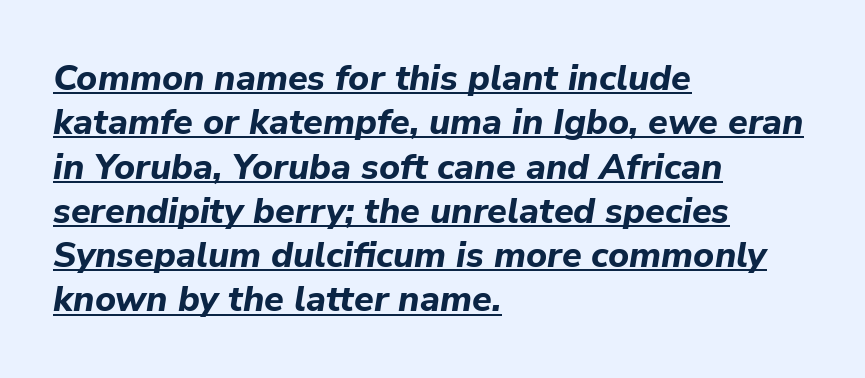
{"italic": "yes", "lean": "right", "slant_degrees": 9, "bold": "yes", "weight": "bold", "width": "normal", "stroke_contrast": "low", "x_height": "medium", "monospaced": "no", "underline": "yes", "align": "left", "line_spacing_ratio": 1.23, "letter_spacing": "normal", "letter_spacing_em": 0.0, "glyph_px": 36}
